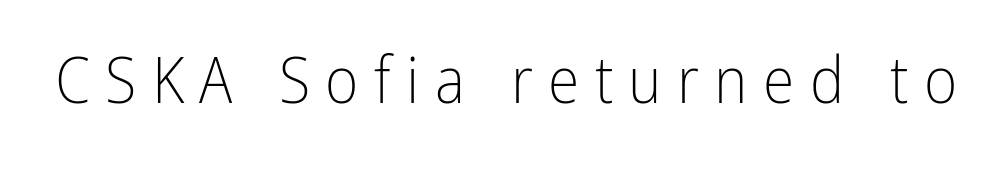
This rendering features lettering with no underline. The weight tops out at a normal text grade. Look at the tracking — it's clearly loosened, letters drifting apart. This sample has the flowing, uneven cadence of proportional lettering. Check where the strokes stop: nothing finishes them off — pure sans. Every stem runs plumb, perpendicular to the baseline.
